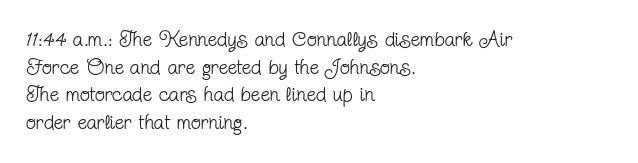
Teacher's note: observe the even left margin — that is flush-left alignment. The line texture is even and compact thanks to regular tracking. The lettering stays uniformly vertical, giving the passage a roman look. The baseline area is clear.
